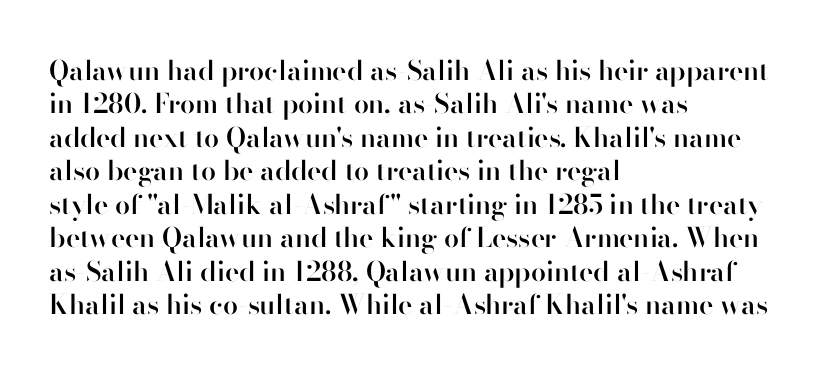
Q: Is the text bold? A: Semi-bold.
Q: Is the text italic (slanted)? A: No, it is upright.
Q: Is the text underlined? A: No.
Q: How is the paragraph aligned? A: Left-aligned.
Q: Is the spacing between letters normal or unusually wide? A: Normal.
